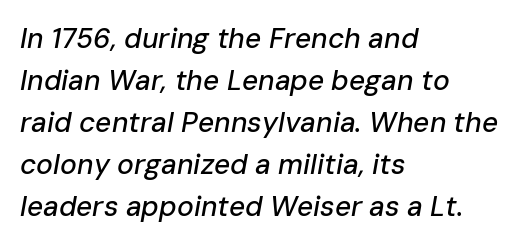
Underlining? Definitely not there. Students, note that the glyphs here touch the page at normal intervals. Do the characters align in a grid? No, the font is proportional. Style check: oblique. The typesetter chose a ragged-right arrangement here.
